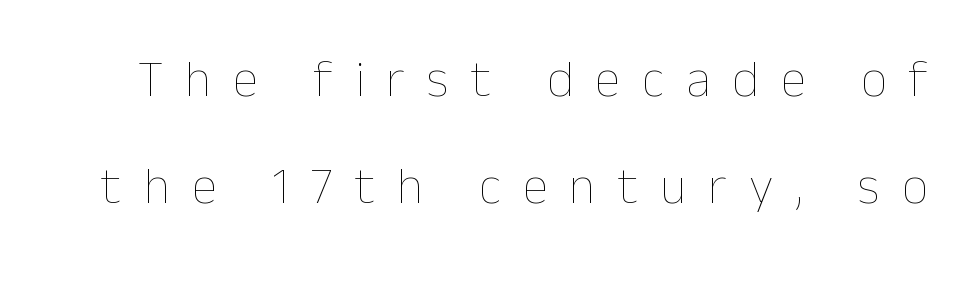
Q: Is the text bold? A: No.
Q: Is the text italic (slanted)? A: No, it is upright.
Q: Is the text underlined? A: No.
Q: Is the spacing between letters normal or unusually wide? A: Unusually wide.
Q: Is the spacing between lines tight, normal or loose? A: Loose.
Q: Width (condensed, normal, or wide)? A: Normal.
Q: Stroke contrast? A: Low.
Q: x-height? A: Medium.
Q: Monospaced? A: No.
